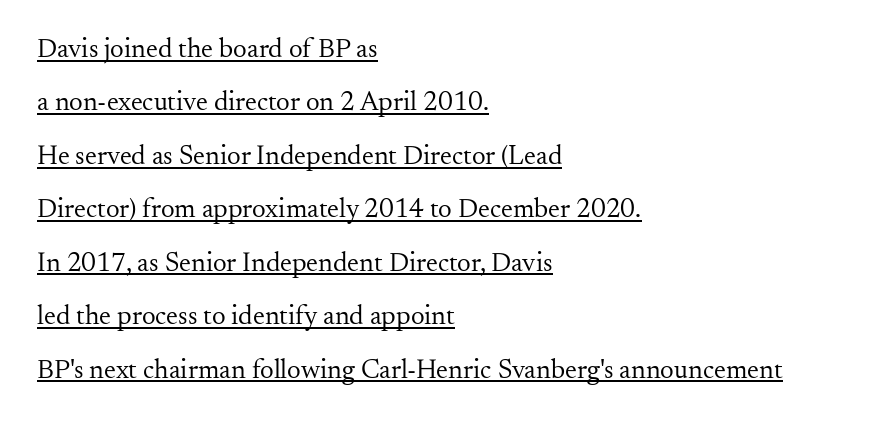
No heavy texture on the line: the type isn't bold. Glance below the letters and you will spot a drawn line. Baseline-to-baseline distance is far greater than the letter height. Which margin do the lines hug? The left one — the right edge is uneven. What stands out about the letter spacing? Nothing — it is the standard amount. Posture: vertical.
